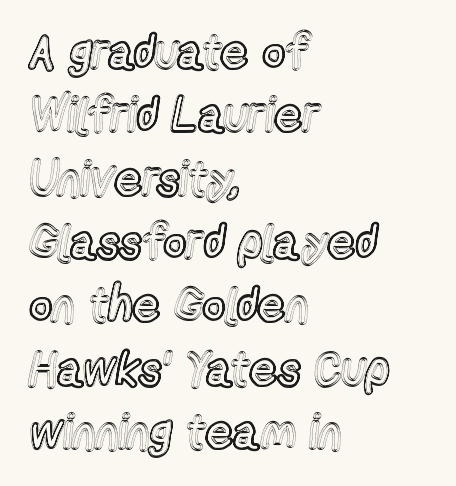
{"width": "condensed", "x_height": "medium", "monospaced": "no", "underline": "no", "align": "left", "line_spacing": "normal", "line_spacing_ratio": 1.32, "letter_spacing": "normal", "letter_spacing_em": 0.0, "glyph_px": 48}
